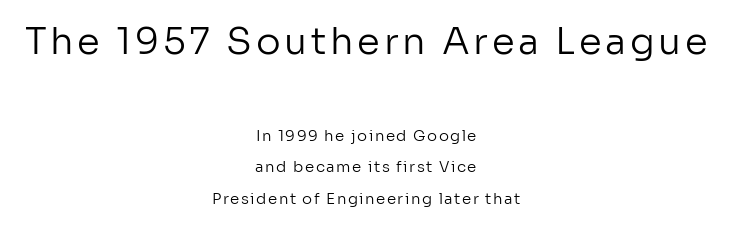
Reading down the block, each line starts at a different indent, mirrored at its end. Unlike italic type, these characters show no tilt at all. Weight: regular or lighter. The strip under each line holds only bare page. Do the characters align in a grid? No, the font is proportional. Whoever set this made the first block the dominant, larger element.
